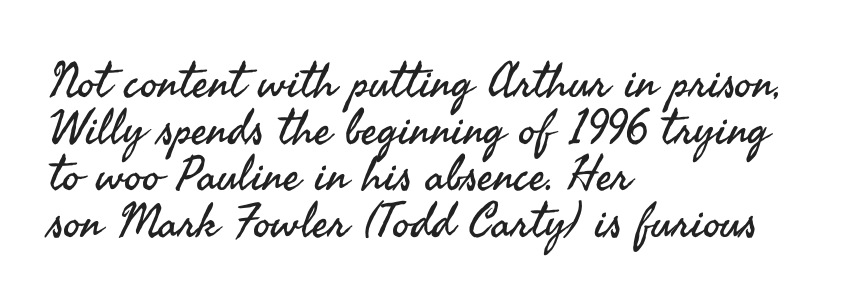
{"serif": "no", "bold": "no", "weight": "regular", "width": "normal", "stroke_contrast": "medium", "x_height": "small", "monospaced": "no", "underline": "no", "align": "left", "line_spacing": "tight", "line_spacing_ratio": 0.97, "letter_spacing": "normal", "letter_spacing_em": 0.0, "glyph_px": 48}
